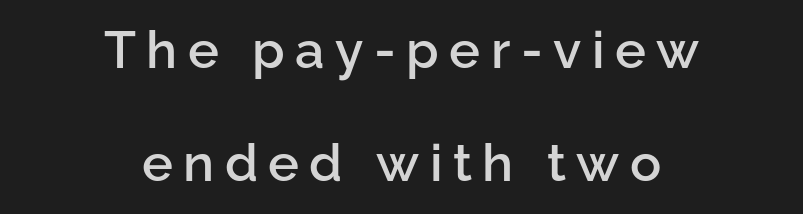
Q: Is the text bold? A: Semi-bold.
Q: Is the text italic (slanted)? A: No, it is upright.
Q: Is the typeface a serif or a sans-serif typeface? A: Sans-serif.
Q: Is the text underlined? A: No.
Q: How is the paragraph aligned? A: Centered.
Q: Is the spacing between letters normal or unusually wide? A: Unusually wide.
Q: Is the spacing between lines tight, normal or loose? A: Loose.
Q: Width (condensed, normal, or wide)? A: Normal.
Q: Stroke contrast? A: Low.
Q: x-height? A: Medium.
Q: Monospaced? A: No.
